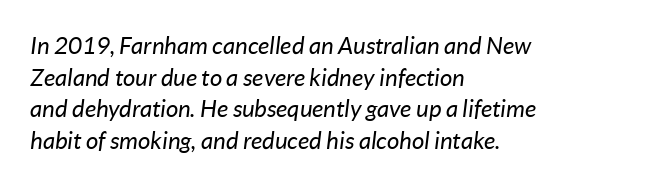
Q: Is the text bold? A: No.
Q: Is the text italic (slanted)? A: Yes, it leans right by about 7 degrees.
Q: Is the text underlined? A: No.
Q: How is the paragraph aligned? A: Left-aligned.
Q: Is the spacing between letters normal or unusually wide? A: Normal.
Q: Is the spacing between lines tight, normal or loose? A: Normal.
